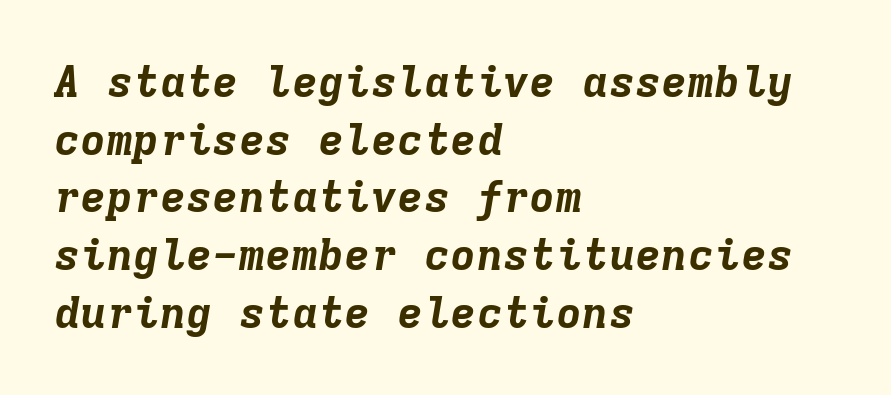
The image shows 44 px bold type, italic (leaning right), monospaced; set left-aligned, normal line spacing (1.31x), normal letter spacing, not underlined; low stroke contrast and a medium x-height.
